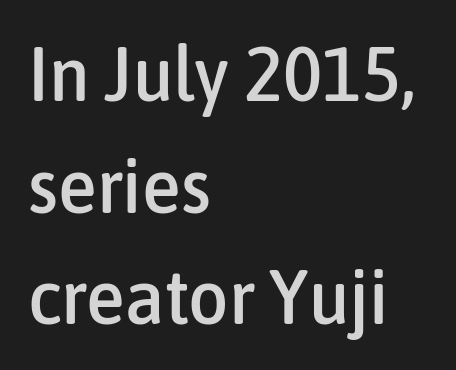
{"serif": "no", "italic": "no", "width": "condensed", "stroke_contrast": "low", "x_height": "medium", "monospaced": "no", "underline": "no", "align": "left", "line_spacing": "normal", "line_spacing_ratio": 1.43, "letter_spacing": "normal", "letter_spacing_em": 0.0, "glyph_px": 78}
